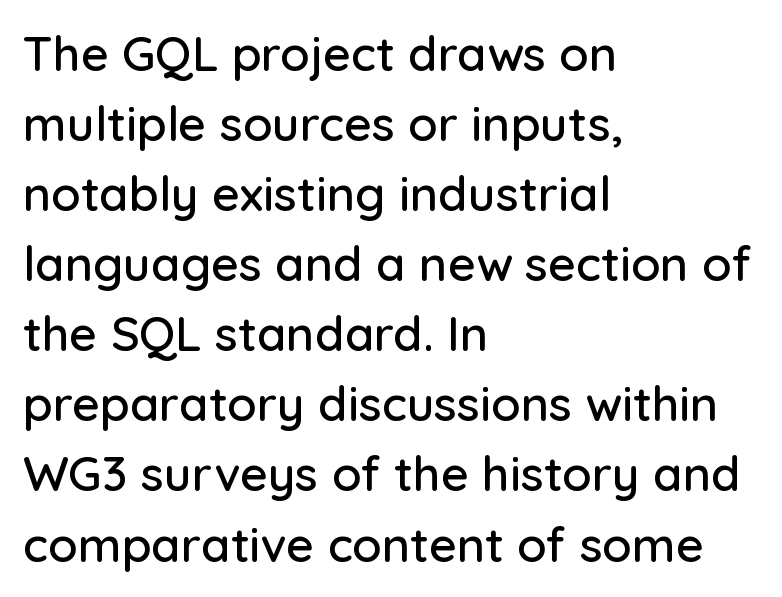
Q: Is the text italic (slanted)? A: No, it is upright.
Q: Is the typeface a serif or a sans-serif typeface? A: Sans-serif.
Q: Is the text underlined? A: No.
Q: How is the paragraph aligned? A: Left-aligned.
Q: Is the spacing between letters normal or unusually wide? A: Normal.
Q: Is the spacing between lines tight, normal or loose? A: Normal.
Q: Width (condensed, normal, or wide)? A: Normal.
Q: Stroke contrast? A: Low.
Q: x-height? A: Medium.
Q: Monospaced? A: No.
